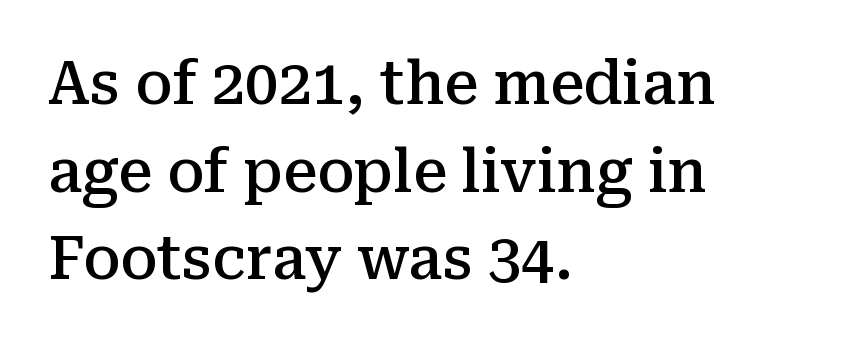
The image shows 60 px semibold serif type, upright; set left-aligned, normal line spacing (1.46x), normal letter spacing, not underlined; medium stroke contrast and a medium x-height.
